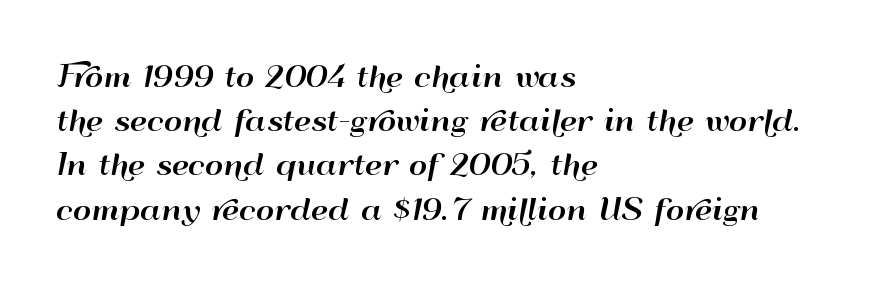
Quick note: underline off. Notice how descenders clear the ascenders below comfortably — that's standard leading. Words appear dense and cohesive because spacing is normal. Observe the absence of serifs on each vertical stroke in this sample.
